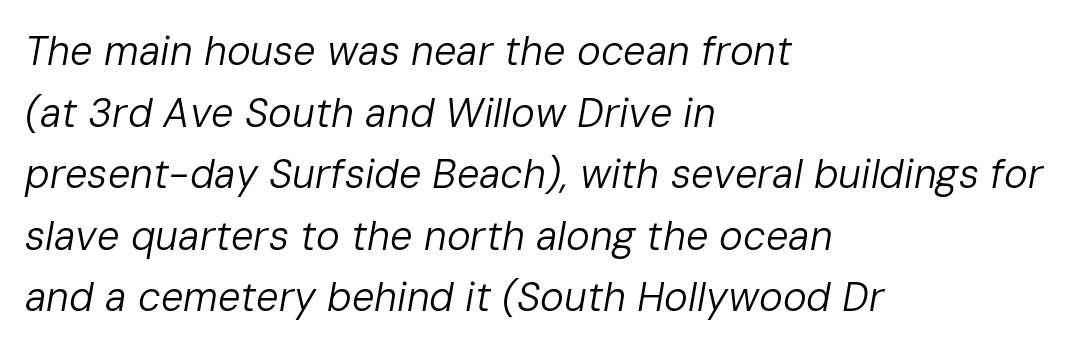
{"italic": "yes", "lean": "right", "slant_degrees": 10, "bold": "no", "weight": "regular", "width": "normal", "stroke_contrast": "low", "x_height": "medium", "monospaced": "no", "underline": "no", "align": "left", "line_spacing": "normal", "line_spacing_ratio": 1.54, "letter_spacing": "normal", "letter_spacing_em": 0.0, "glyph_px": 40}
